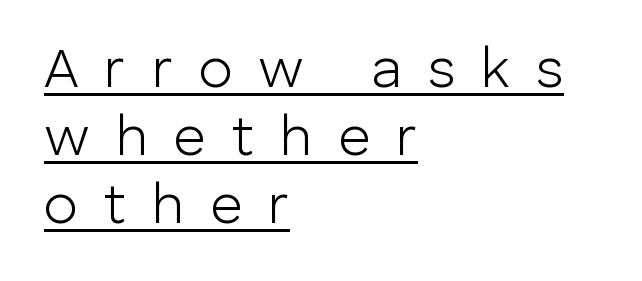
{"serif": "no", "italic": "no", "bold": "no", "weight": "light", "width": "normal", "stroke_contrast": "low", "x_height": "medium", "monospaced": "no", "underline": "yes", "align": "left", "line_spacing_ratio": 1.21, "letter_spacing": "wide", "letter_spacing_em": 0.46, "glyph_px": 56}
